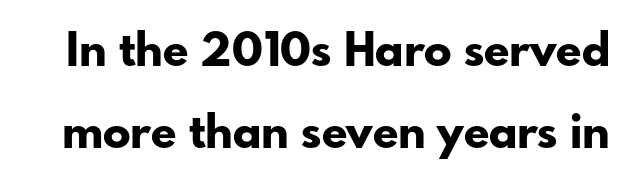
{"serif": "no", "italic": "no", "bold": "yes", "weight": "bold", "width": "normal", "stroke_contrast": "low", "x_height": "small", "monospaced": "no", "underline": "no", "line_spacing_ratio": 1.78, "letter_spacing": "normal", "letter_spacing_em": 0.0, "glyph_px": 46}
